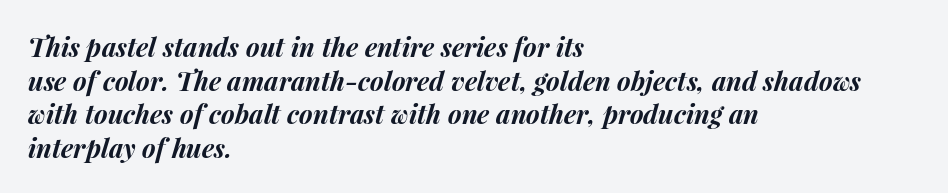
Q: Is the text bold? A: Yes.
Q: Is the text italic (slanted)? A: Yes, it leans right by about 15 degrees.
Q: Is the text underlined? A: No.
Q: How is the paragraph aligned? A: Left-aligned.
Q: Is the spacing between letters normal or unusually wide? A: Normal.
Q: Is the spacing between lines tight, normal or loose? A: Normal.
